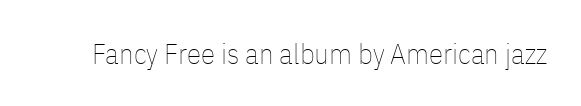
{"italic": "no", "bold": "no", "weight": "thin", "width": "condensed", "stroke_contrast": "low", "x_height": "medium", "monospaced": "no", "underline": "no", "letter_spacing": "normal", "letter_spacing_em": 0.0, "glyph_px": 29}
